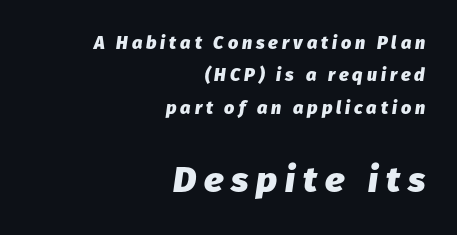
The image shows 36 px heavy type, italic (leaning right); set right-aligned, line spacing 1.8x, unusually wide letter spacing (+0.22 em), not underlined; the second (bottom) block is 2.0x larger; low stroke contrast and a medium x-height.
